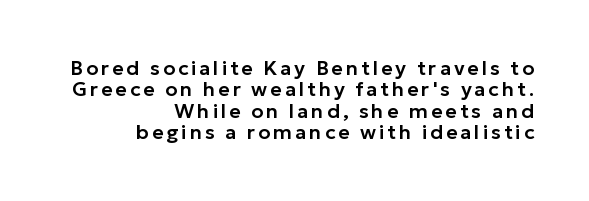
Q: Is the text italic (slanted)? A: No, it is upright.
Q: Is the text underlined? A: No.
Q: How is the paragraph aligned? A: Right-aligned.
Q: Is the spacing between lines tight, normal or loose? A: Tight.
